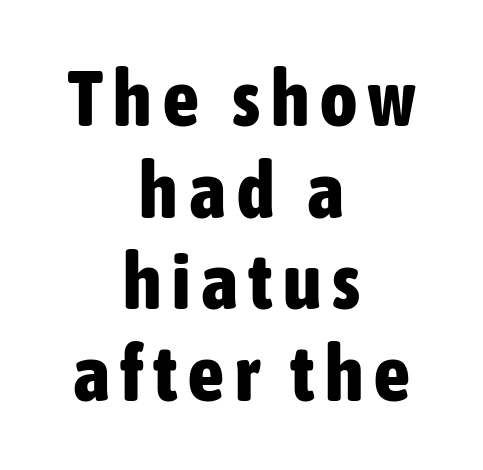
The image shows 79 px bold, condensed sans-serif type, upright; set centered, line spacing 1.16x, not underlined; low stroke contrast and a medium x-height.
